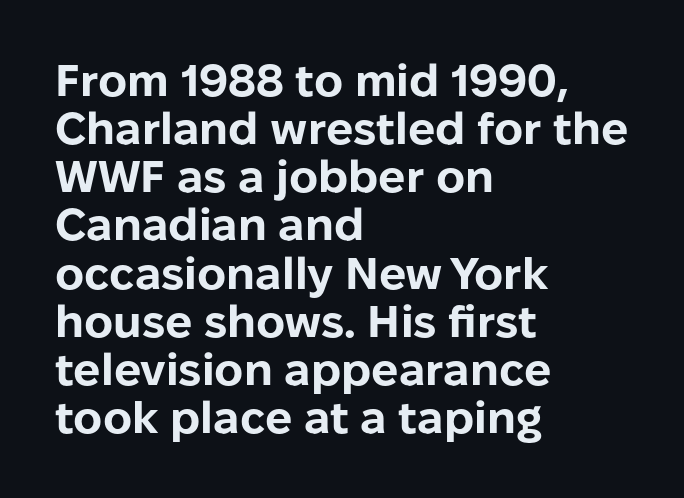
The image shows 45 px bold sans-serif type, upright; set left-aligned, tight line spacing (1.07x), normal letter spacing, not underlined; low stroke contrast and a medium x-height.
